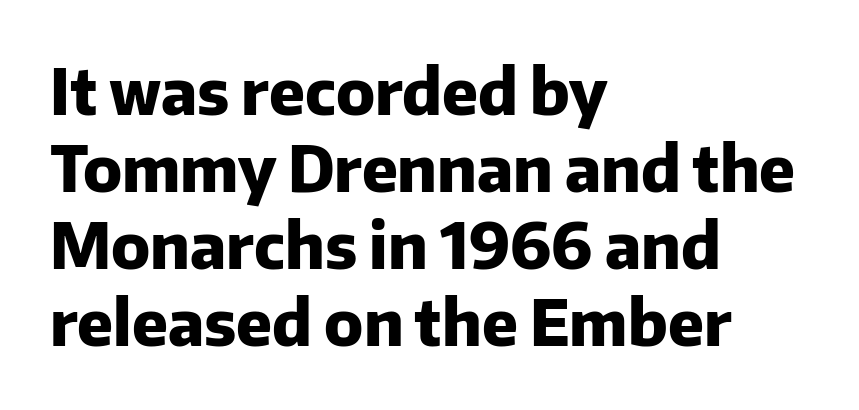
{"serif": "no", "italic": "no", "bold": "yes", "weight": "heavy", "width": "normal", "stroke_contrast": "low", "x_height": "medium", "monospaced": "no", "underline": "no", "align": "left", "line_spacing_ratio": 1.22, "letter_spacing": "normal", "letter_spacing_em": 0.0, "glyph_px": 63}
